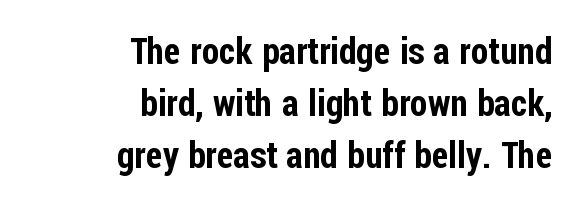
The passage shown is typed in a proportional face where columns would drift. Serif or sans? Sans — the stroke terminals are bare. How would I describe the line gaps? Plain and ordinary. Nobody drew a line under any word here.
